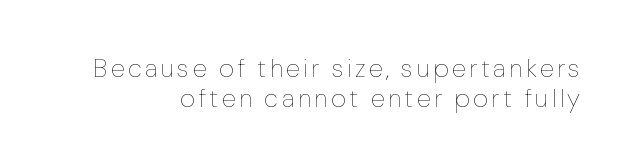
The image shows 26 px text type, upright; set right-aligned, line spacing 1.16x, not underlined.
